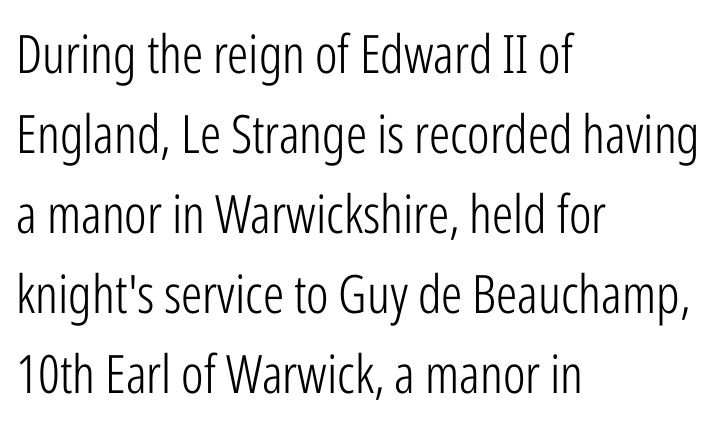
The image shows 53 px light, condensed sans-serif type, upright; set left-aligned, normal line spacing (1.51x), normal letter spacing, not underlined; low stroke contrast and a medium x-height.
